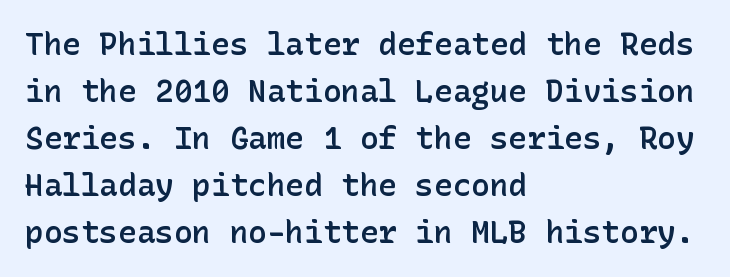
Q: Is the text bold? A: Semi-bold.
Q: Is the text italic (slanted)? A: No, it is upright.
Q: Is the typeface a serif or a sans-serif typeface? A: Sans-serif.
Q: Is the text underlined? A: No.
Q: How is the paragraph aligned? A: Left-aligned.
Q: Is the spacing between letters normal or unusually wide? A: Normal.
Q: Is the spacing between lines tight, normal or loose? A: Normal.
Q: Width (condensed, normal, or wide)? A: Normal.
Q: Stroke contrast? A: Low.
Q: x-height? A: Medium.
